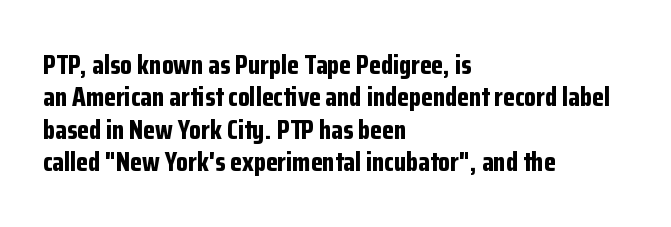
The space directly below the letters is spotless. Heavy-handed strokes throughout: this text is bold. If you drew a ruler down the left edge, every line would touch it. Italic: no, the glyphs are upright roman. Nobody touched the tracking dial on this one.
